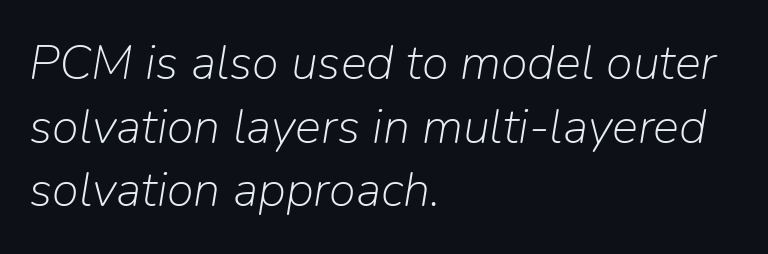
Q: Is the text bold? A: No.
Q: Is the text italic (slanted)? A: Yes, it leans right by about 9 degrees.
Q: Is the text underlined? A: No.
Q: How is the paragraph aligned? A: Left-aligned.
Q: Is the spacing between letters normal or unusually wide? A: Normal.
Q: Is the spacing between lines tight, normal or loose? A: Normal.
Q: Width (condensed, normal, or wide)? A: Normal.
Q: Stroke contrast? A: Low.
Q: x-height? A: Medium.
Q: Monospaced? A: No.
